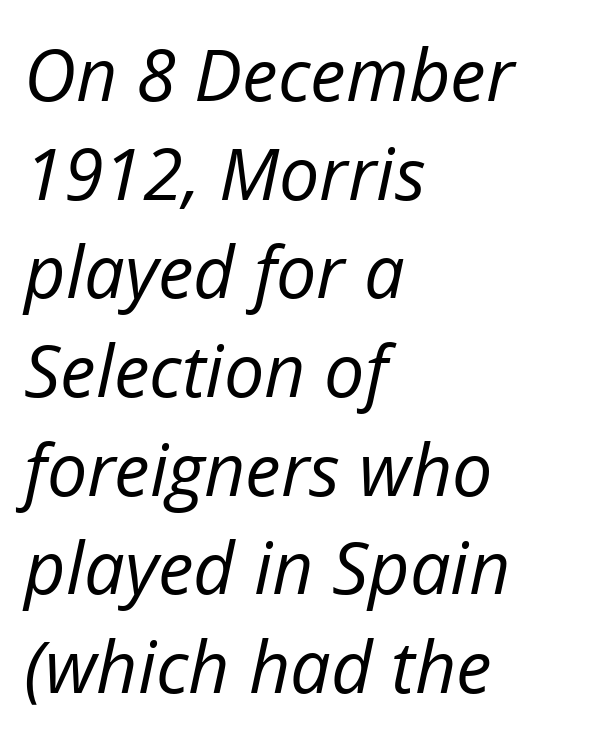
{"italic": "yes", "lean": "right", "slant_degrees": 12, "bold": "no", "weight": "regular", "width": "normal", "stroke_contrast": "low", "x_height": "medium", "monospaced": "no", "underline": "no", "align": "left", "line_spacing": "normal", "line_spacing_ratio": 1.37, "letter_spacing": "normal", "letter_spacing_em": 0.0, "glyph_px": 72}
